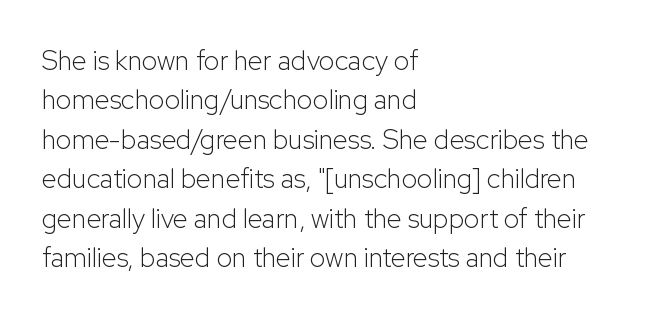
Q: Is the text bold? A: No.
Q: Is the text italic (slanted)? A: No, it is upright.
Q: Is the text underlined? A: No.
Q: How is the paragraph aligned? A: Left-aligned.
Q: Is the spacing between letters normal or unusually wide? A: Normal.
Q: Is the spacing between lines tight, normal or loose? A: Normal.
